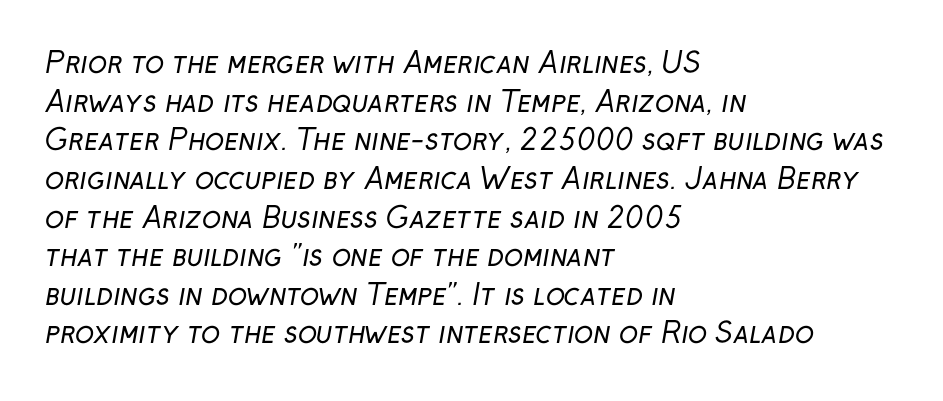
{"serif": "no", "bold": "no", "weight": "regular", "width": "normal", "stroke_contrast": "low", "x_height": "medium", "monospaced": "no", "underline": "no", "align": "left", "line_spacing": "normal", "line_spacing_ratio": 1.38, "letter_spacing": "normal", "letter_spacing_em": 0.0, "glyph_px": 28}
